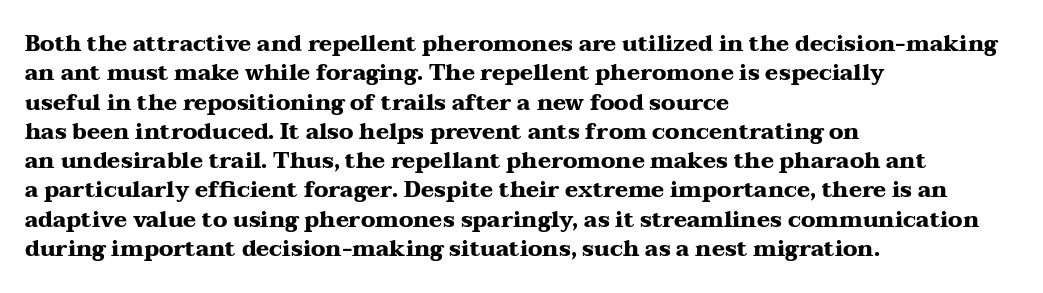
Every character sits straight up, as roman type does. Visually the block forms a straight wall on the left and a jagged coastline on the right. I'd describe the lettering as bold — thick and assertive. Unmarked baselines from the first word to the last.
